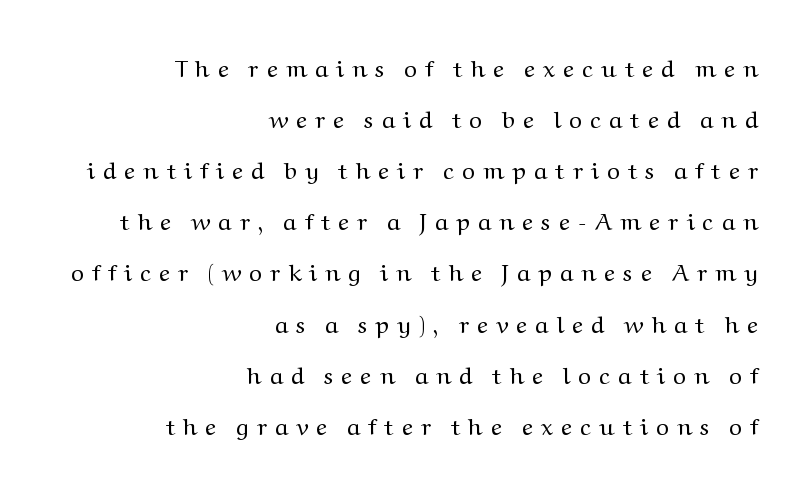
{"italic": "no", "bold": "no", "underline": "no", "align": "right", "line_spacing": "loose", "line_spacing_ratio": 2.13, "letter_spacing": "wide", "letter_spacing_em": 0.34, "glyph_px": 24}
